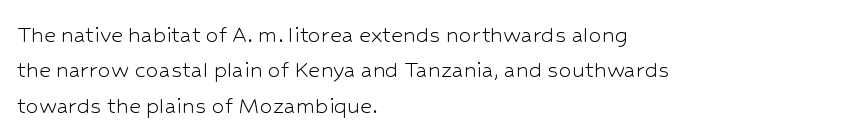
The image shows 26 px text type, upright; set left-aligned, normal line spacing (1.36x), normal letter spacing, not underlined.
